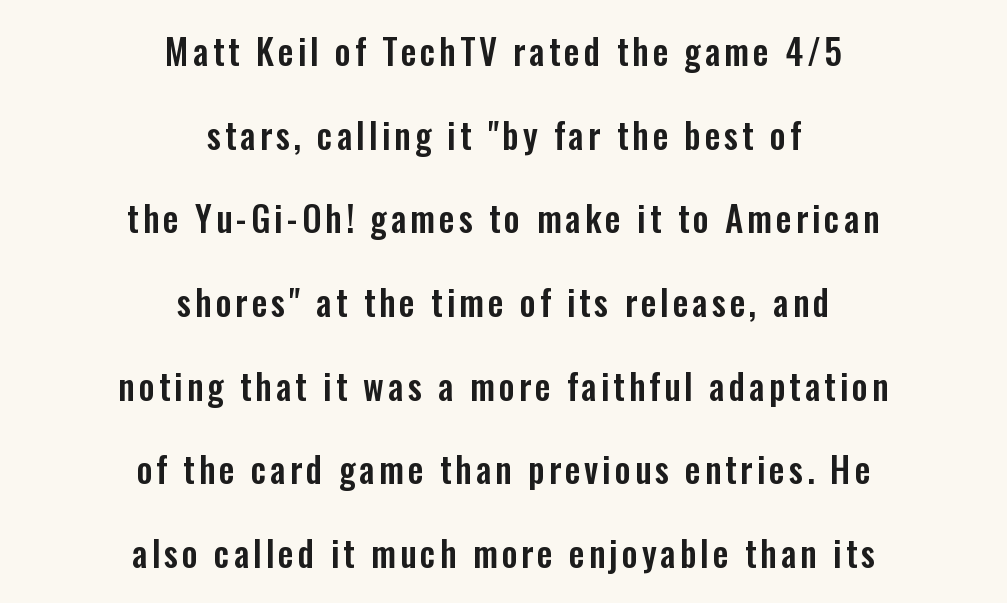
One-word summary of the alignment: center. Words float on clear page, feet unadorned. These lines are composed in type without serifs. Posture: upright roman. Summary of vertical rhythm: relaxed, with wide interline spacing.
